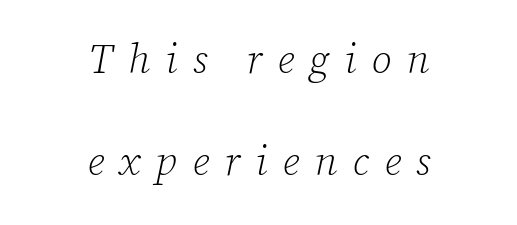
{"serif": "yes", "italic": "yes", "lean": "right", "slant_degrees": 12, "bold": "no", "weight": "light", "width": "normal", "stroke_contrast": "low", "x_height": "medium", "monospaced": "no", "underline": "no", "align": "center", "line_spacing": "loose", "line_spacing_ratio": 2.49, "letter_spacing": "wide", "letter_spacing_em": 0.37, "glyph_px": 41}
